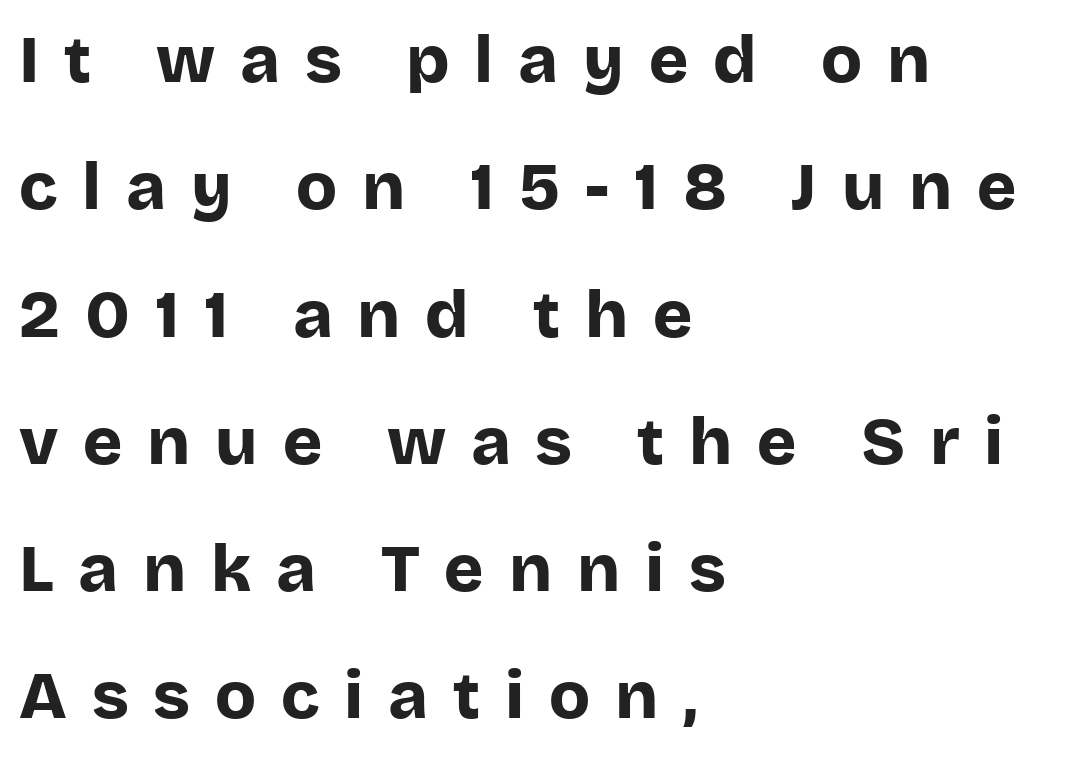
The image shows 67 px bold sans-serif type, upright; set left-aligned, loose line spacing (1.9x), unusually wide letter spacing (+0.37 em), not underlined; low stroke contrast and a large x-height.
